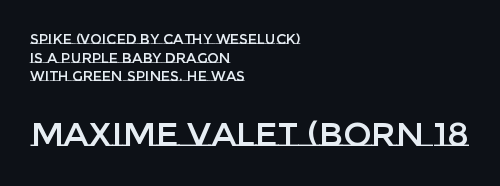
{"italic": "no", "width": "normal", "stroke_contrast": "low", "x_height": "large", "monospaced": "no", "underline": "no", "align": "left", "line_spacing": "normal", "line_spacing_ratio": 1.33, "letter_spacing": "normal", "letter_spacing_em": 0.0, "larger_block": "second", "size_ratio": 2.43, "glyph_px": 34}
